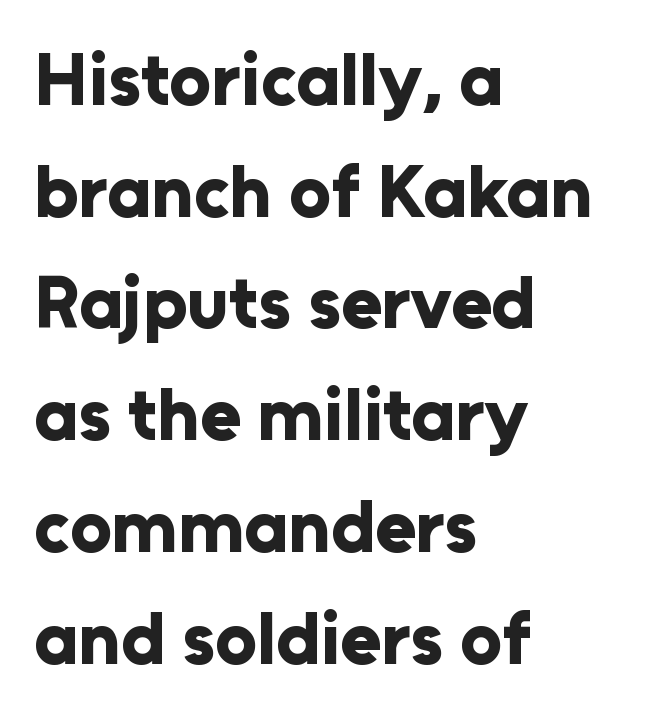
A typesetter would mark this as roman, not italic. Check the space under the baseline: it is left empty. I'd describe the lettering as bold — thick and assertive. The letterforms sit shoulder to shoulder at normal distance.
